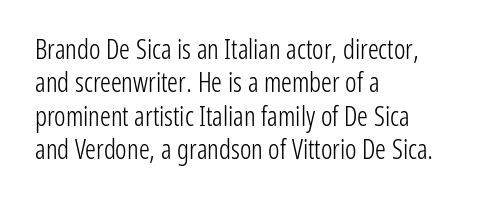
Q: Is the text bold? A: No.
Q: Is the text italic (slanted)? A: No, it is upright.
Q: Is the text underlined? A: No.
Q: How is the paragraph aligned? A: Left-aligned.
Q: Is the spacing between letters normal or unusually wide? A: Normal.
